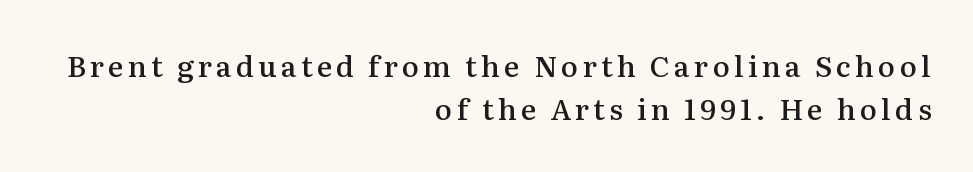
If you drew a line through each stem, it would be perfectly vertical. Serifs: yes, visible at the terminals of the letterforms. Every row of glyphs terminates at an identical x-position on the right. Stroke thickness is moderately raised; the sample reads as semibold.
